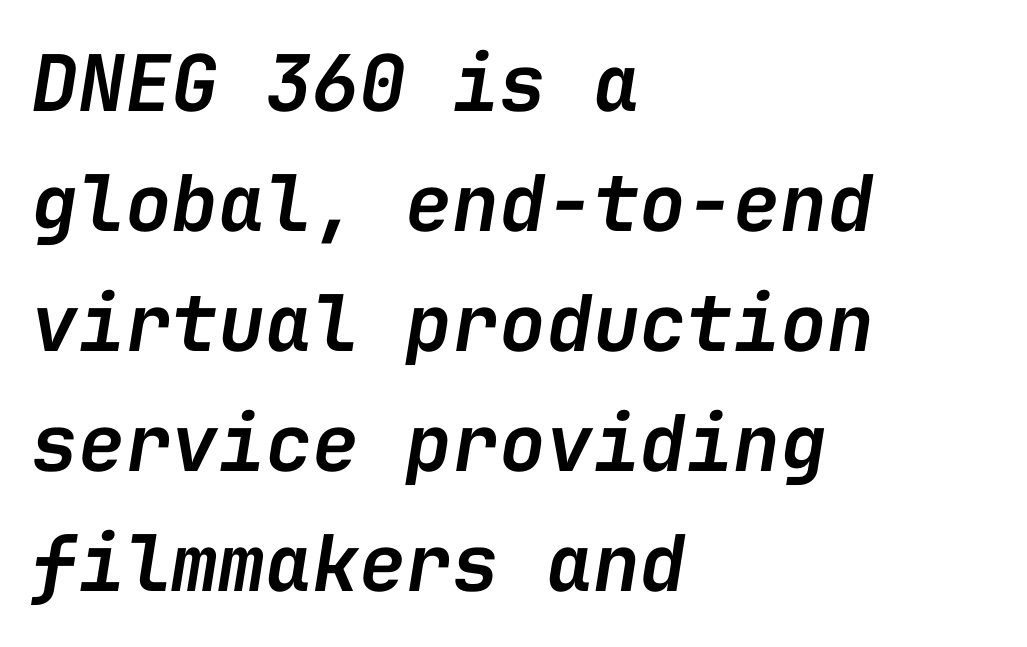
{"italic": "yes", "lean": "right", "slant_degrees": 9, "bold": "semi", "weight": "semibold", "width": "normal", "stroke_contrast": "low", "x_height": "medium", "monospaced": "yes", "underline": "no", "align": "left", "line_spacing": "normal", "line_spacing_ratio": 1.54, "letter_spacing": "normal", "letter_spacing_em": 0.0, "glyph_px": 78}
